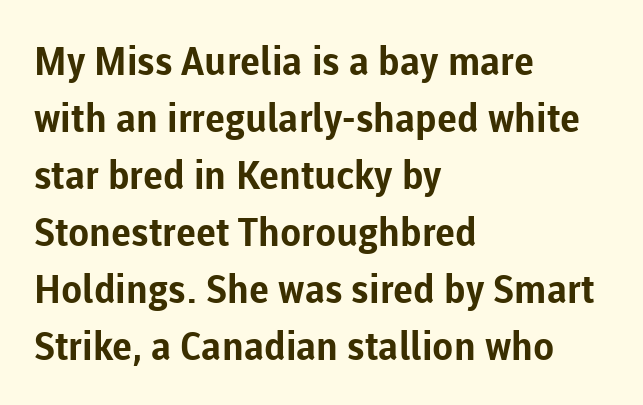
Posture: straight, roman, zero tilt. Type without underlining. Chunky letters — that's bold for sure. Whoever set this chose a conventional vertical rhythm. A typesetter would label this face a sans.
